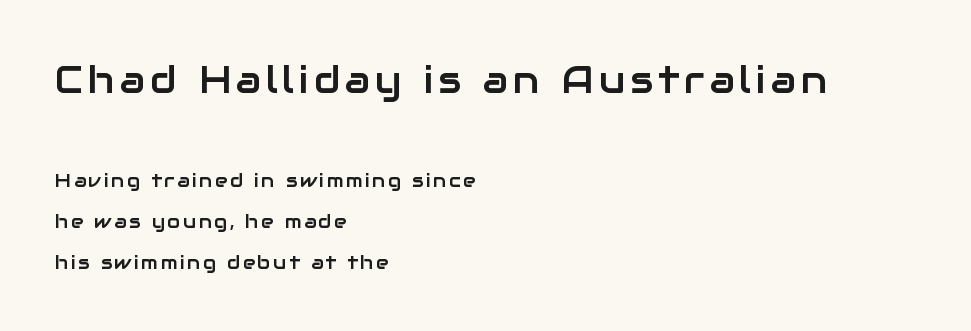
This rendering employs a face without finishing strokes, i.e., a sans-serif. Does the copy run flush right? No — it runs flush left. Is this a fixed-width face? No — the glyphs have proportional, varying widths. If you measured baseline to baseline, you'd find a long distance. The foot of each line stays bare and open. Typesetter's note — upper block bumped up in size, lower block left smaller.
